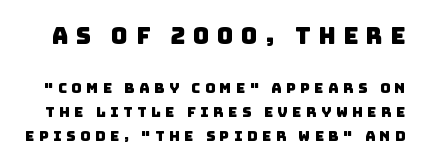
Q: Is the text underlined? A: No.
Q: Is the spacing between letters normal or unusually wide? A: Unusually wide.
Q: Which block of text is set in a larger size, the first (top) or the second (bottom)? A: The first (top) one.
